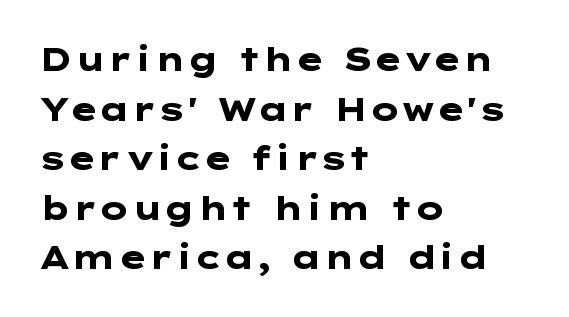
Q: Is the text bold? A: Yes.
Q: Is the text italic (slanted)? A: No, it is upright.
Q: Is the typeface a serif or a sans-serif typeface? A: Sans-serif.
Q: Is the text underlined? A: No.
Q: How is the paragraph aligned? A: Left-aligned.
Q: Is the spacing between letters normal or unusually wide? A: Normal.
Q: Is the spacing between lines tight, normal or loose? A: Normal.
Q: Width (condensed, normal, or wide)? A: Wide.
Q: Stroke contrast? A: Low.
Q: x-height? A: Medium.
